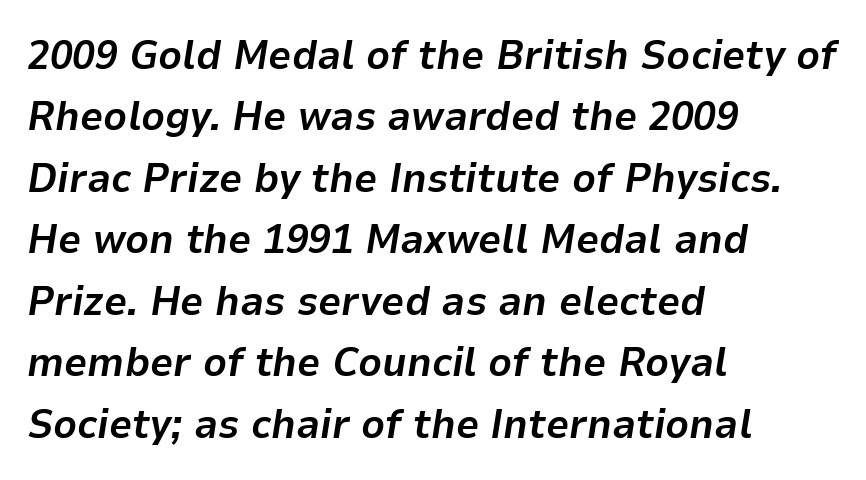
Q: Is the text bold? A: Yes.
Q: Is the text italic (slanted)? A: Yes, it leans right by about 9 degrees.
Q: Is the text underlined? A: No.
Q: How is the paragraph aligned? A: Left-aligned.
Q: Is the spacing between letters normal or unusually wide? A: Normal.
Q: Is the spacing between lines tight, normal or loose? A: Normal.
Q: Width (condensed, normal, or wide)? A: Normal.
Q: Stroke contrast? A: Low.
Q: x-height? A: Medium.
Q: Monospaced? A: No.
